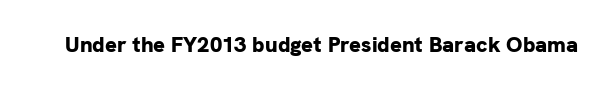
Short note: letters normally spaced. Words float on clear page, feet unadorned. The letters stand upright; this is a roman face. Heavy, bold letterforms.
